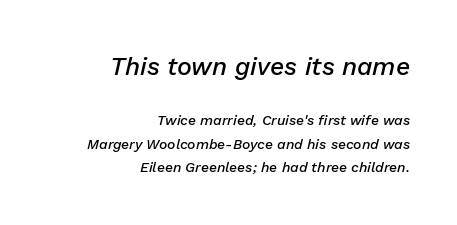
{"italic": "yes", "lean": "right", "slant_degrees": 13, "bold": "semi", "underline": "no", "align": "right", "line_spacing": "normal", "line_spacing_ratio": 1.68, "letter_spacing": "normal", "letter_spacing_em": 0.0, "larger_block": "first", "size_ratio": 1.79, "glyph_px": 25}
